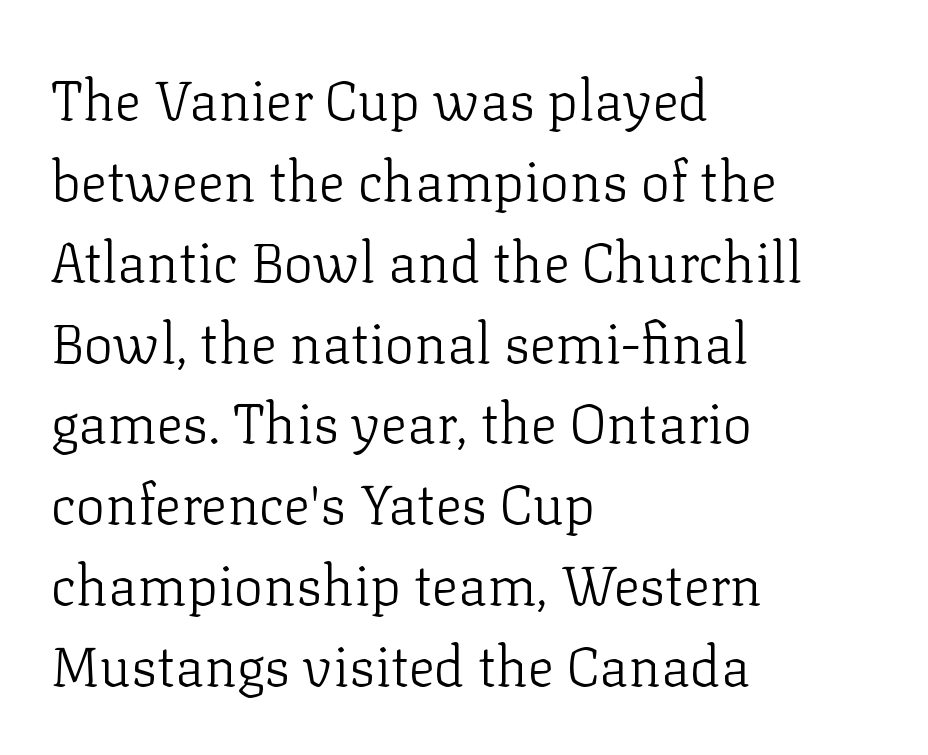
Stroke terminals: seriffed. This sample has the flowing, uneven cadence of proportional lettering. Rows of type keep a routine distance in the vertical direction. What stands out about the letter spacing? Nothing — it is the standard amount. Does the copy run flush right? No — it runs flush left. Anything drawn beneath the words? Only blank space.
